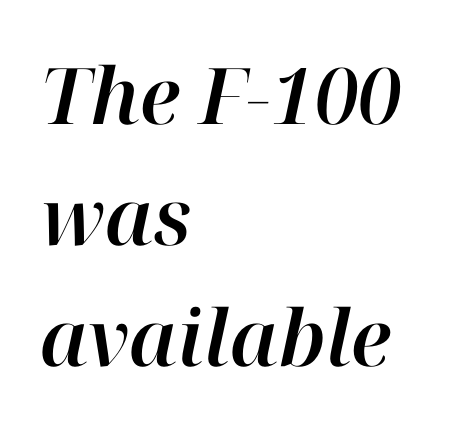
The image shows 78 px text type, italic (leaning right); set left-aligned, normal line spacing (1.55x), normal letter spacing, not underlined; high stroke contrast and a medium x-height.
